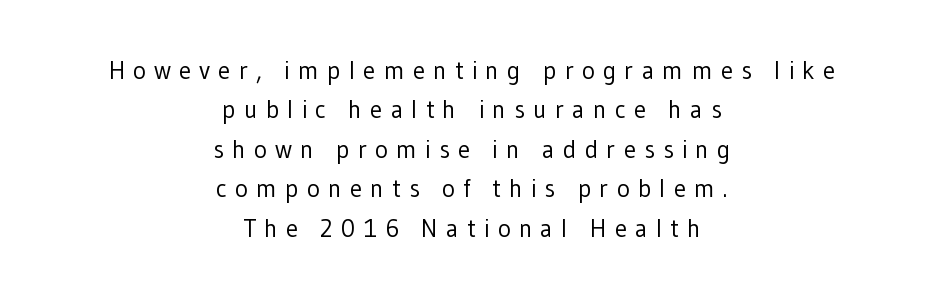
{"italic": "no", "bold": "no", "underline": "no", "align": "center", "line_spacing": "normal", "line_spacing_ratio": 1.58, "letter_spacing": "wide", "letter_spacing_em": 0.32, "glyph_px": 25}
